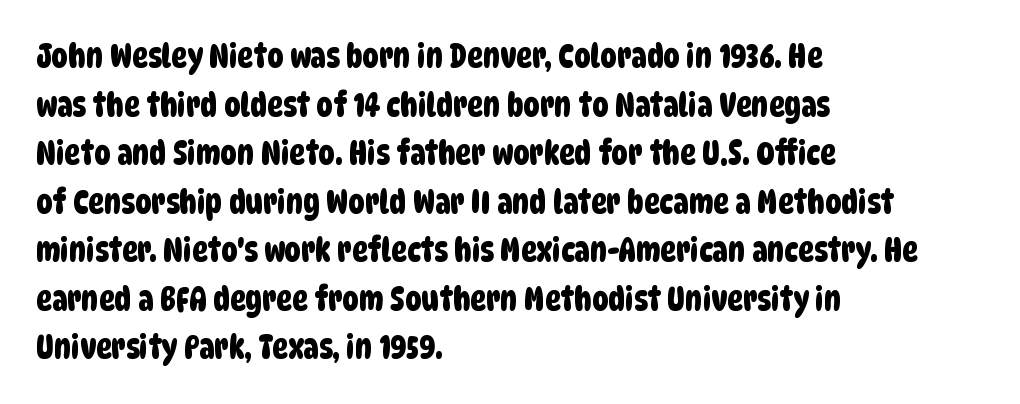
{"serif": "no", "width": "condensed", "stroke_contrast": "low", "x_height": "large", "monospaced": "no", "underline": "no", "align": "left", "line_spacing": "normal", "line_spacing_ratio": 1.47, "letter_spacing": "normal", "letter_spacing_em": 0.0, "glyph_px": 33}
